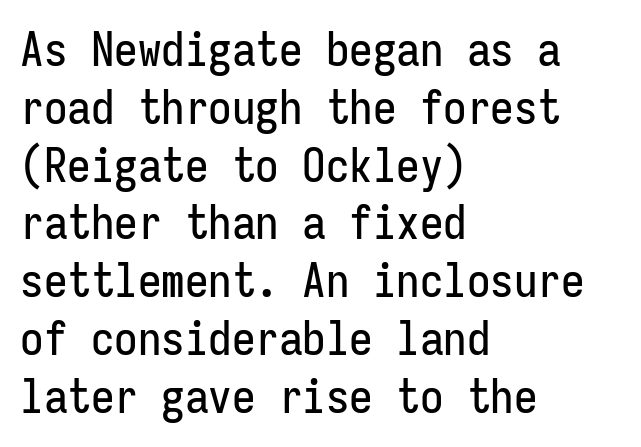
A bare baseline throughout the passage. Nope, not italic — everything's standing straight. Glyph-to-glyph distance matches everyday printed text. Spacing verdict: monospaced, one width for all characters.
